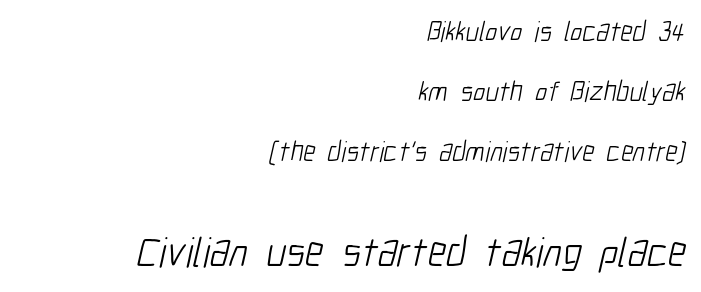
The image shows 42 px light, condensed sans-serif type; set right-aligned, loose line spacing (2.15x), normal letter spacing, not underlined; the second (bottom) block is 1.5x larger; low stroke contrast and a medium x-height.
